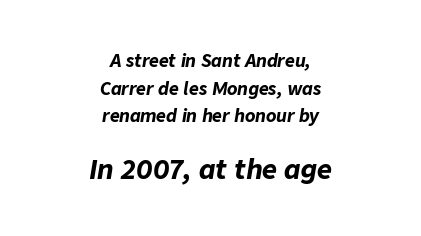
The image shows 26 px bold type, italic (leaning right); set centered, normal line spacing (1.63x), normal letter spacing, not underlined; the second (bottom) block is 1.53x larger.
